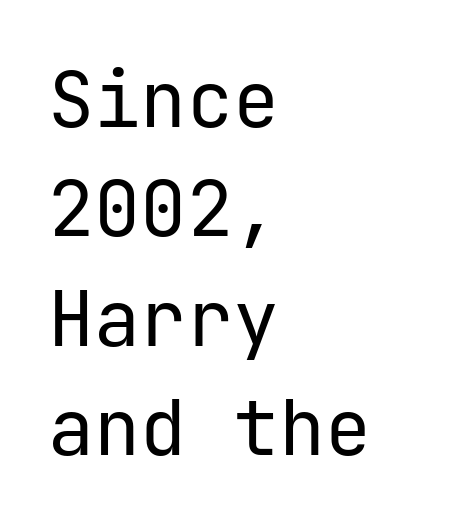
{"serif": "no", "italic": "no", "bold": "no", "weight": "regular", "width": "normal", "stroke_contrast": "low", "x_height": "medium", "underline": "no", "align": "left", "line_spacing": "normal", "line_spacing_ratio": 1.42, "letter_spacing": "normal", "letter_spacing_em": 0.0, "glyph_px": 77}
